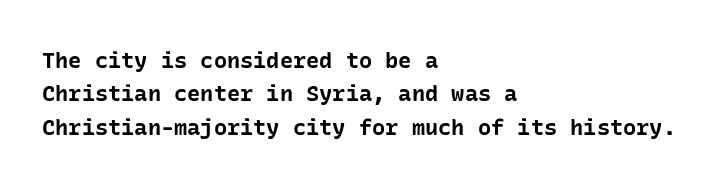
{"italic": "no", "bold": "yes", "underline": "no", "align": "left", "line_spacing": "normal", "line_spacing_ratio": 1.52, "letter_spacing": "normal", "letter_spacing_em": 0.0, "glyph_px": 22}
